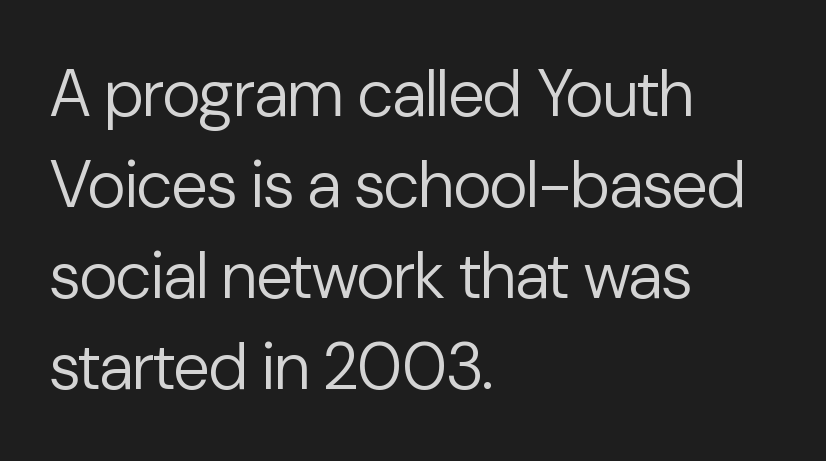
{"serif": "no", "italic": "no", "bold": "no", "weight": "regular", "width": "normal", "stroke_contrast": "low", "x_height": "medium", "monospaced": "no", "underline": "no", "align": "left", "line_spacing": "normal", "line_spacing_ratio": 1.38, "letter_spacing": "normal", "letter_spacing_em": 0.0, "glyph_px": 66}
